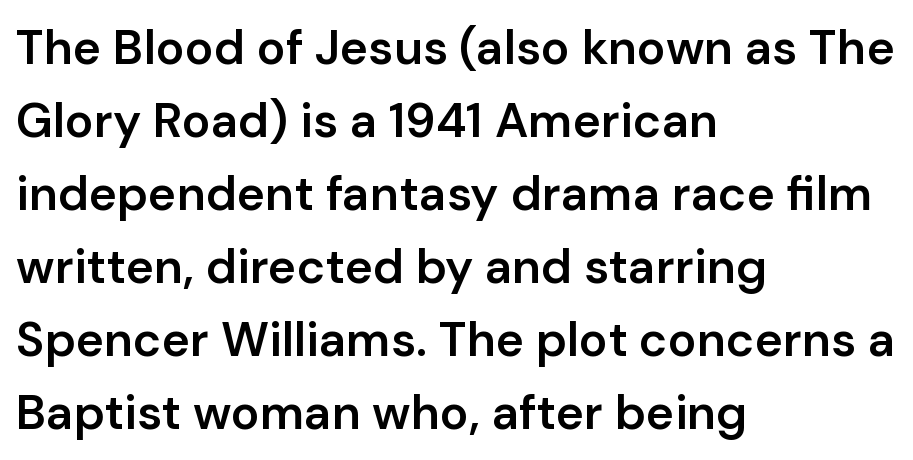
{"serif": "no", "italic": "no", "bold": "semi", "weight": "semibold", "width": "normal", "stroke_contrast": "low", "x_height": "medium", "monospaced": "no", "underline": "no", "align": "left", "line_spacing": "normal", "line_spacing_ratio": 1.52, "letter_spacing": "normal", "letter_spacing_em": 0.0, "glyph_px": 48}
